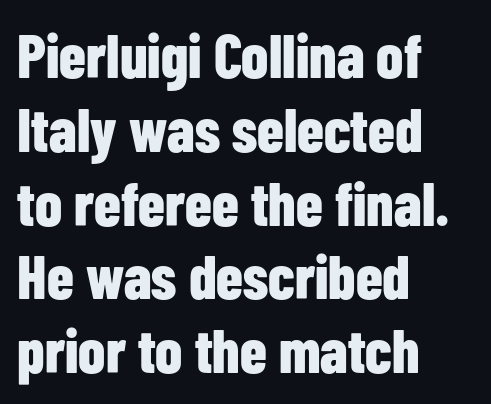
{"serif": "no", "italic": "no", "bold": "yes", "weight": "bold", "width": "condensed", "stroke_contrast": "low", "x_height": "medium", "monospaced": "no", "underline": "no", "align": "left", "line_spacing_ratio": 1.21, "letter_spacing": "normal", "letter_spacing_em": 0.0, "glyph_px": 61}
